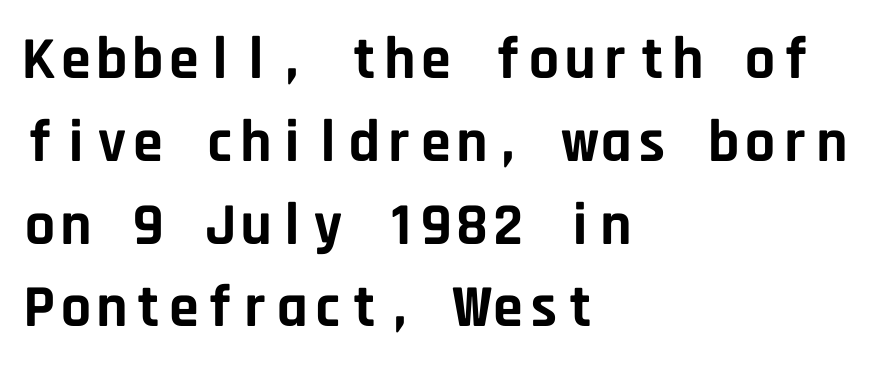
The image shows 60 px bold sans-serif type, upright, monospaced; set left-aligned, normal line spacing (1.38x), normal letter spacing, not underlined; low stroke contrast and a large x-height.
